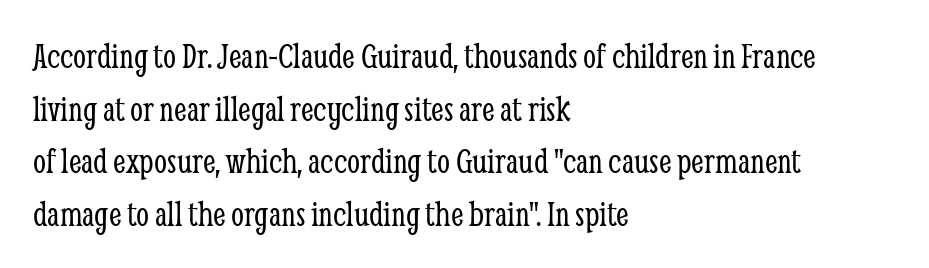
The image shows 37 px light, condensed serif type, upright; set left-aligned, normal line spacing (1.42x), normal letter spacing, not underlined; low stroke contrast and a medium x-height.
